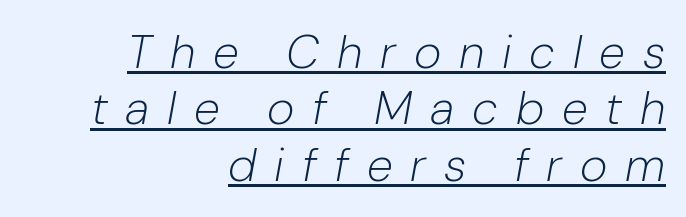
{"italic": "yes", "lean": "right", "slant_degrees": 10, "bold": "no", "weight": "light", "width": "normal", "stroke_contrast": "low", "x_height": "medium", "monospaced": "no", "underline": "yes", "align": "right", "line_spacing_ratio": 1.2, "letter_spacing": "wide", "letter_spacing_em": 0.38, "glyph_px": 47}
